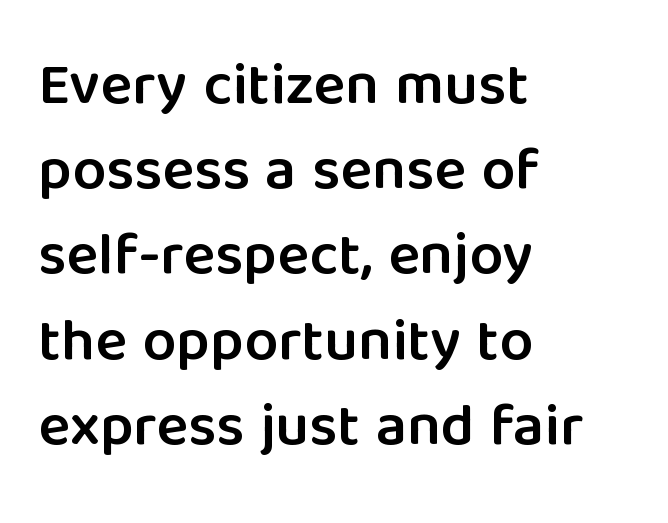
Q: Is the text bold? A: Semi-bold.
Q: Is the text italic (slanted)? A: No, it is upright.
Q: Is the typeface a serif or a sans-serif typeface? A: Sans-serif.
Q: Is the text underlined? A: No.
Q: How is the paragraph aligned? A: Left-aligned.
Q: Is the spacing between letters normal or unusually wide? A: Normal.
Q: Is the spacing between lines tight, normal or loose? A: Normal.
Q: Width (condensed, normal, or wide)? A: Normal.
Q: Stroke contrast? A: Low.
Q: x-height? A: Medium.
Q: Monospaced? A: No.
